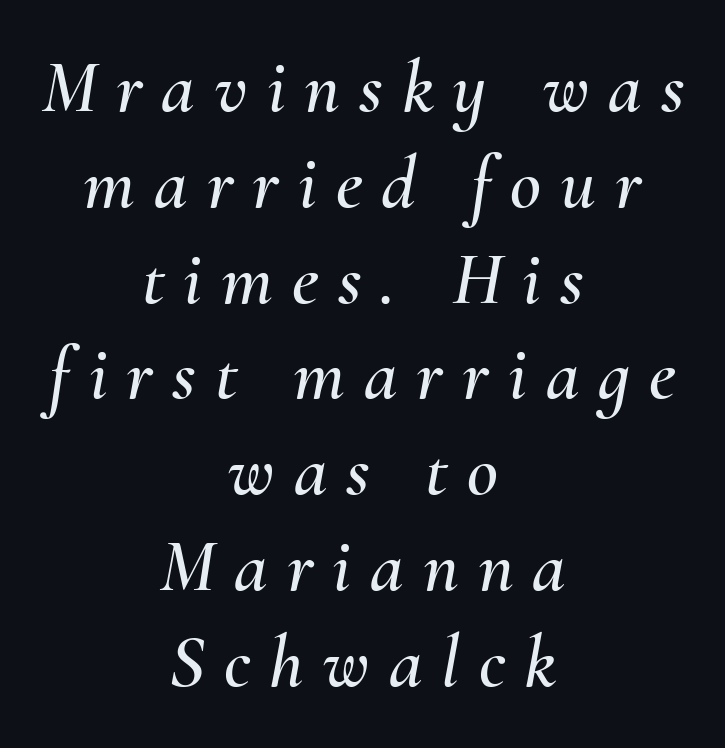
The image shows 76 px text type, italic (leaning right); set centered, normal line spacing (1.26x), unusually wide letter spacing (+0.25 em), not underlined; medium stroke contrast and a small x-height.
